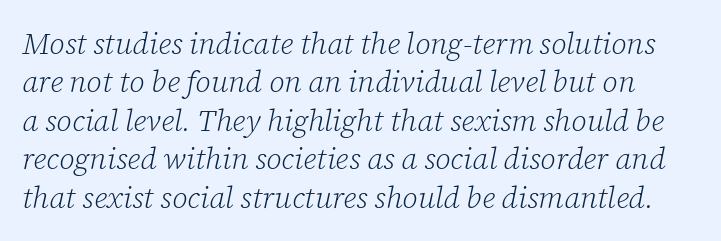
The image shows 30 px light serif type, italic (leaning right); set normal line spacing (1.28x), normal letter spacing, not underlined; low stroke contrast and a medium x-height.
